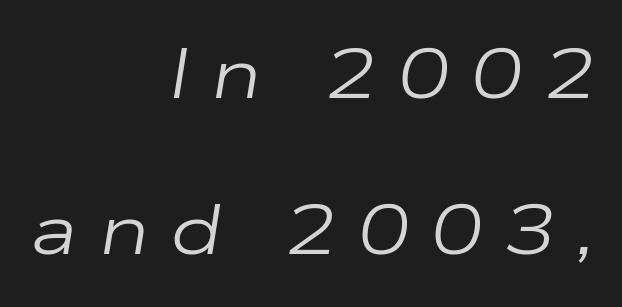
Q: Is the text bold? A: No.
Q: Is the text italic (slanted)? A: Yes, it leans right by about 9 degrees.
Q: Is the text underlined? A: No.
Q: How is the paragraph aligned? A: Right-aligned.
Q: Is the spacing between letters normal or unusually wide? A: Unusually wide.
Q: Is the spacing between lines tight, normal or loose? A: Loose.
Q: Width (condensed, normal, or wide)? A: Wide.
Q: Stroke contrast? A: Low.
Q: x-height? A: Medium.
Q: Monospaced? A: No.
